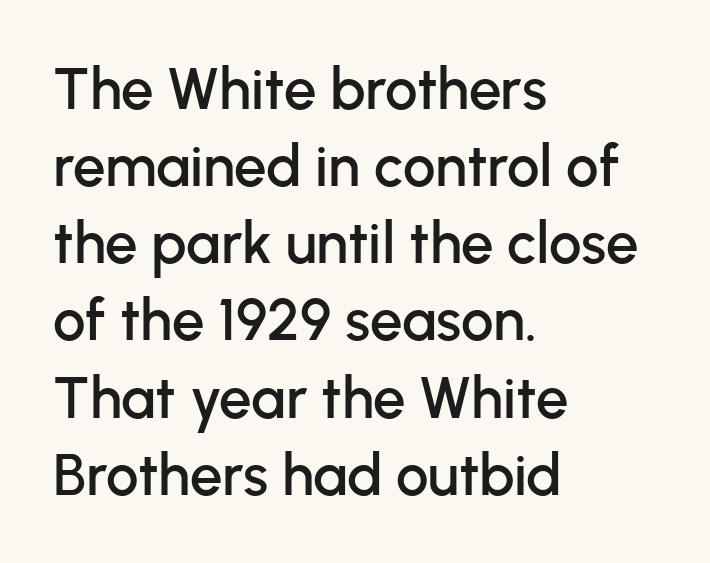
The letters advance in unequal steps, a hallmark of proportional type. Font category for this specimen: sans-serif. This sample uses plain, unmodified letter spacing. Line spacing here is normal. Each row of text sits above clean, open space.
